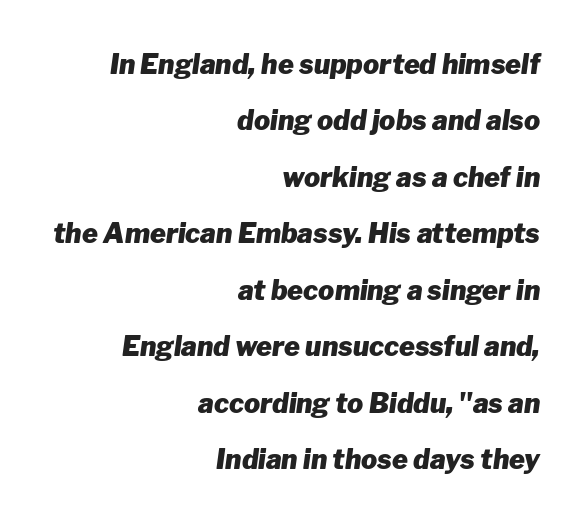
Letters rest on an invisible, unmarked baseline. Does the lettering tilt? It does — this is italic. Each new line begins a long way beneath the previous one. Notice how the passage keeps a crisp vertical edge on the right only. No extra tracking has been applied to these lines. Chunky letters — that's bold for sure.
